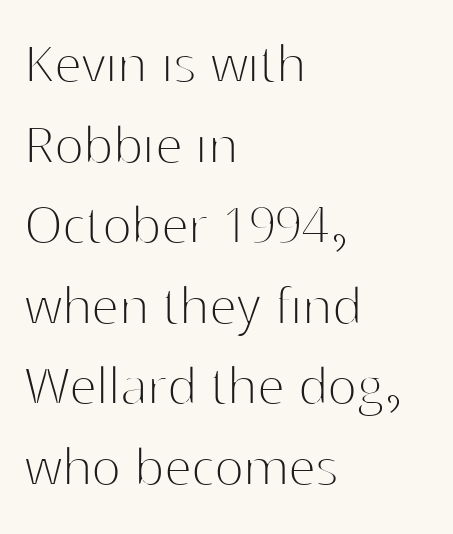
Letter spacing: default. The glyphs in this specimen are sans serif. Unlike italic type, these characters show no tilt at all. The rendering uses a moderate line-height, typical for paragraphs.
